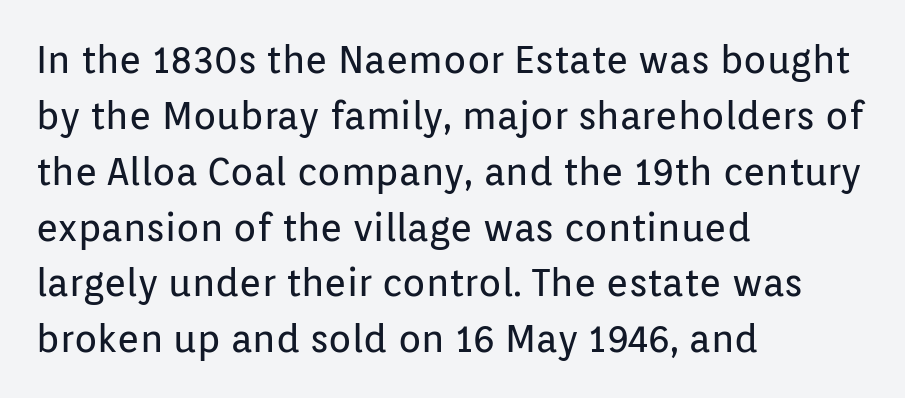
{"serif": "no", "italic": "no", "bold": "no", "weight": "regular", "width": "normal", "stroke_contrast": "low", "x_height": "medium", "monospaced": "no", "underline": "no", "align": "left", "line_spacing": "normal", "line_spacing_ratio": 1.47, "letter_spacing": "normal", "letter_spacing_em": 0.0, "glyph_px": 38}
